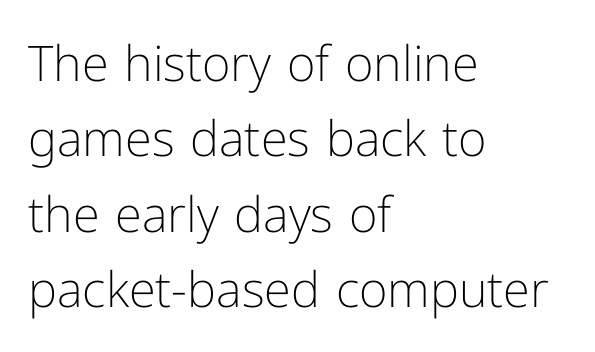
Q: Is the text bold? A: No.
Q: Is the text italic (slanted)? A: No, it is upright.
Q: Is the typeface a serif or a sans-serif typeface? A: Sans-serif.
Q: Is the text underlined? A: No.
Q: How is the paragraph aligned? A: Left-aligned.
Q: Is the spacing between letters normal or unusually wide? A: Normal.
Q: Is the spacing between lines tight, normal or loose? A: Normal.
Q: Width (condensed, normal, or wide)? A: Normal.
Q: Stroke contrast? A: Low.
Q: x-height? A: Medium.
Q: Monospaced? A: No.
